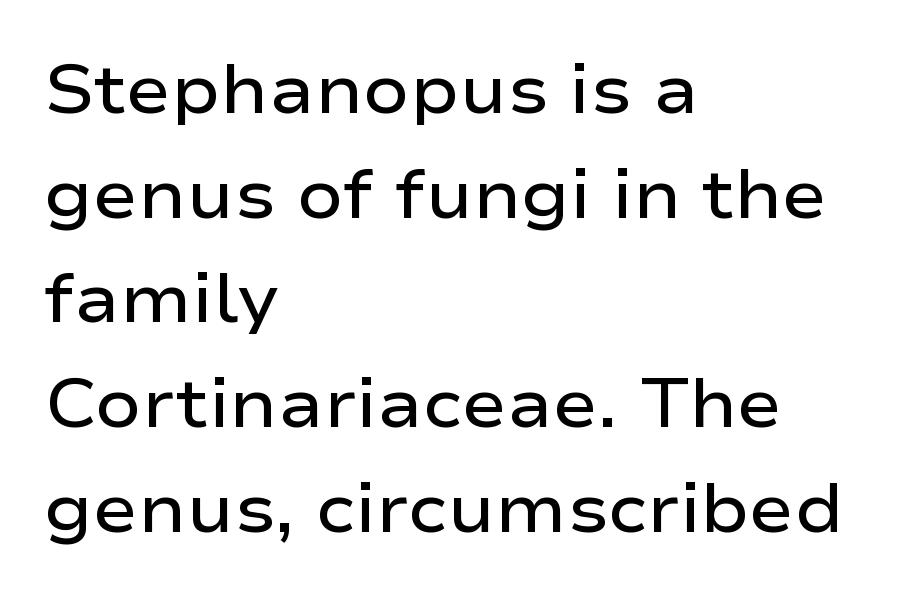
Q: Is the text bold? A: Semi-bold.
Q: Is the text italic (slanted)? A: No, it is upright.
Q: Is the typeface a serif or a sans-serif typeface? A: Sans-serif.
Q: Is the text underlined? A: No.
Q: How is the paragraph aligned? A: Left-aligned.
Q: Is the spacing between letters normal or unusually wide? A: Normal.
Q: Is the spacing between lines tight, normal or loose? A: Normal.
Q: Width (condensed, normal, or wide)? A: Wide.
Q: Stroke contrast? A: Low.
Q: x-height? A: Medium.
Q: Monospaced? A: No.
